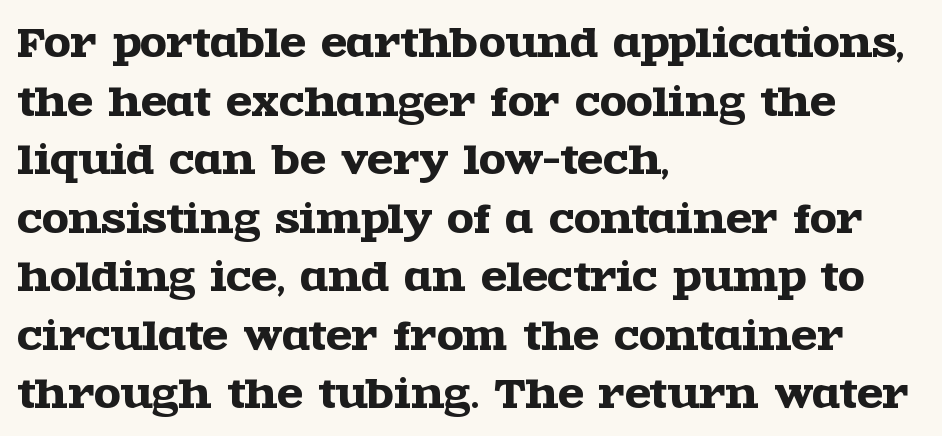
{"serif": "yes", "italic": "no", "width": "wide", "x_height": "large", "monospaced": "no", "underline": "no", "align": "left", "line_spacing": "normal", "line_spacing_ratio": 1.54, "letter_spacing": "normal", "letter_spacing_em": 0.0, "glyph_px": 38}
